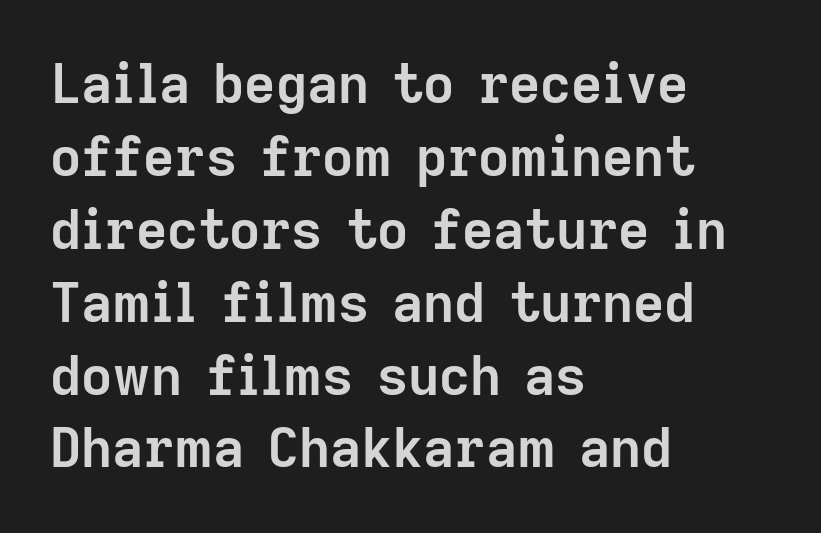
{"serif": "no", "italic": "no", "bold": "yes", "weight": "semibold", "width": "normal", "stroke_contrast": "low", "x_height": "medium", "monospaced": "no", "underline": "no", "align": "left", "line_spacing": "normal", "line_spacing_ratio": 1.35, "letter_spacing": "normal", "letter_spacing_em": 0.0, "glyph_px": 54}
